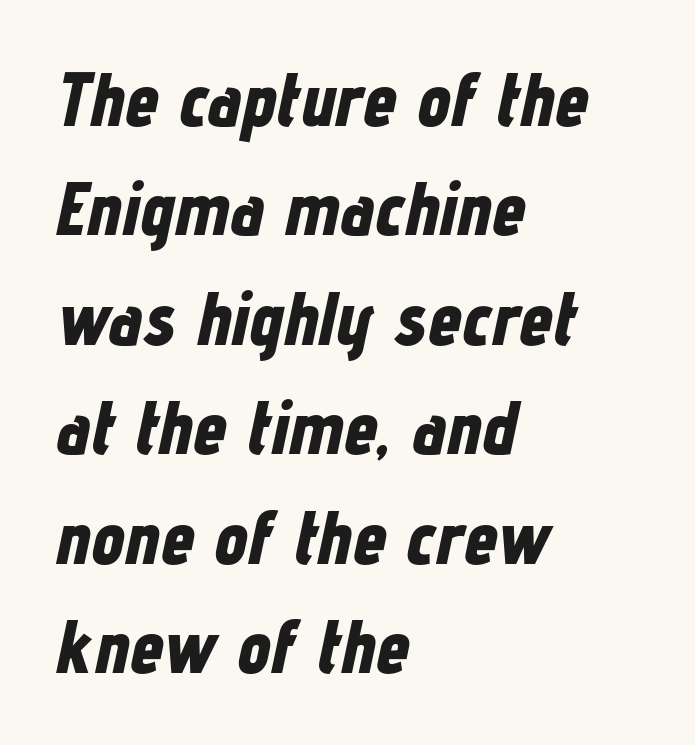
The image shows 75 px bold, condensed type, italic (leaning right); set left-aligned, normal line spacing (1.46x), normal letter spacing, not underlined; low stroke contrast and a medium x-height.
